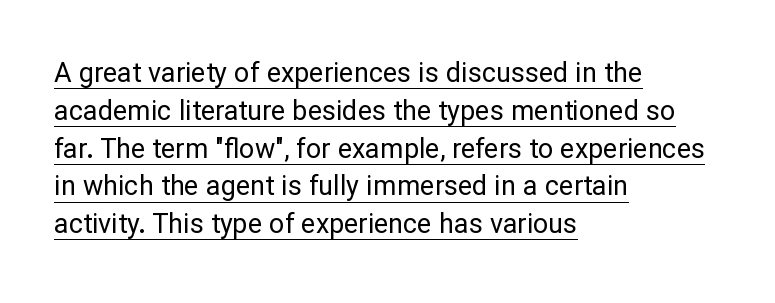
The image shows 27 px text type, upright; set left-aligned, normal line spacing (1.4x), normal letter spacing, underlined.
